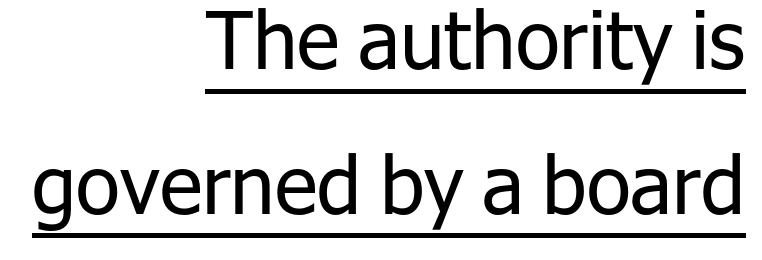
Q: Is the text bold? A: No.
Q: Is the text italic (slanted)? A: No, it is upright.
Q: Is the typeface a serif or a sans-serif typeface? A: Sans-serif.
Q: Is the text underlined? A: Yes.
Q: How is the paragraph aligned? A: Right-aligned.
Q: Is the spacing between letters normal or unusually wide? A: Normal.
Q: Width (condensed, normal, or wide)? A: Normal.
Q: Stroke contrast? A: Low.
Q: x-height? A: Medium.
Q: Monospaced? A: No.
